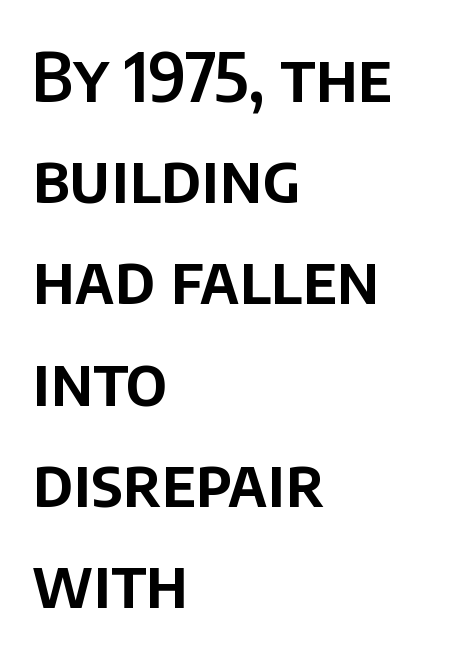
Q: Is the text italic (slanted)? A: No, it is upright.
Q: Is the typeface a serif or a sans-serif typeface? A: Sans-serif.
Q: Is the text underlined? A: No.
Q: How is the paragraph aligned? A: Left-aligned.
Q: Is the spacing between letters normal or unusually wide? A: Normal.
Q: Is the spacing between lines tight, normal or loose? A: Normal.
Q: Width (condensed, normal, or wide)? A: Normal.
Q: Stroke contrast? A: Low.
Q: x-height? A: Large.
Q: Monospaced? A: No.
